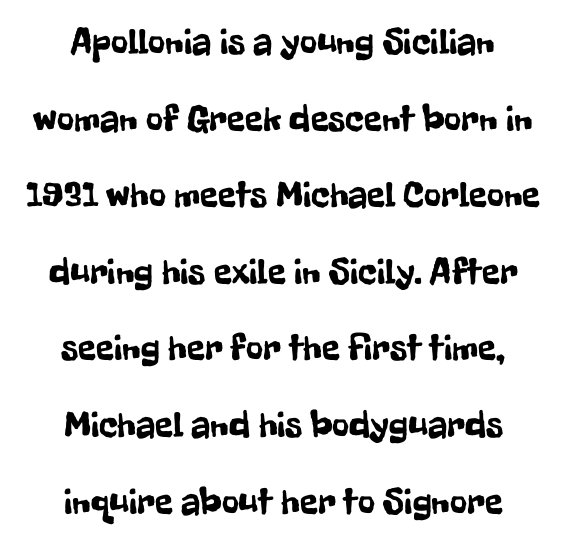
Q: Is the text italic (slanted)? A: No, it is upright.
Q: Is the typeface a serif or a sans-serif typeface? A: Sans-serif.
Q: Is the text underlined? A: No.
Q: How is the paragraph aligned? A: Centered.
Q: Is the spacing between letters normal or unusually wide? A: Normal.
Q: Is the spacing between lines tight, normal or loose? A: Loose.
Q: Width (condensed, normal, or wide)? A: Condensed.
Q: Stroke contrast? A: Low.
Q: x-height? A: Medium.
Q: Monospaced? A: No.
